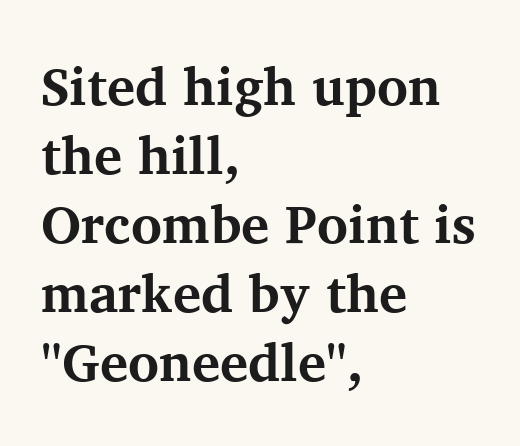
The image shows 53 px bold serif type, upright; set left-aligned, normal line spacing (1.3x), normal letter spacing, not underlined; medium stroke contrast and a medium x-height.
